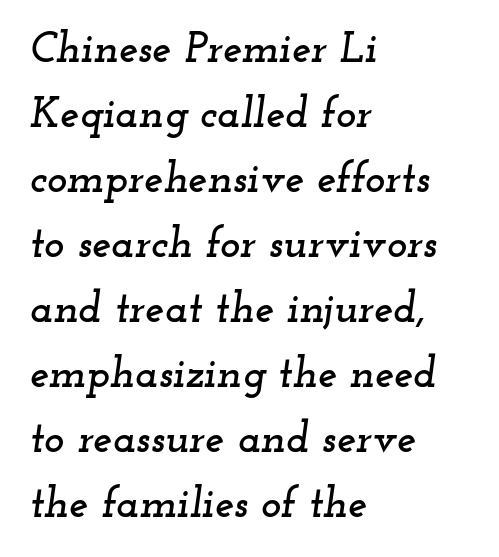
The image shows 43 px wide serif type, italic (leaning right); set left-aligned, normal line spacing (1.51x), normal letter spacing, not underlined; low stroke contrast and a small x-height.
